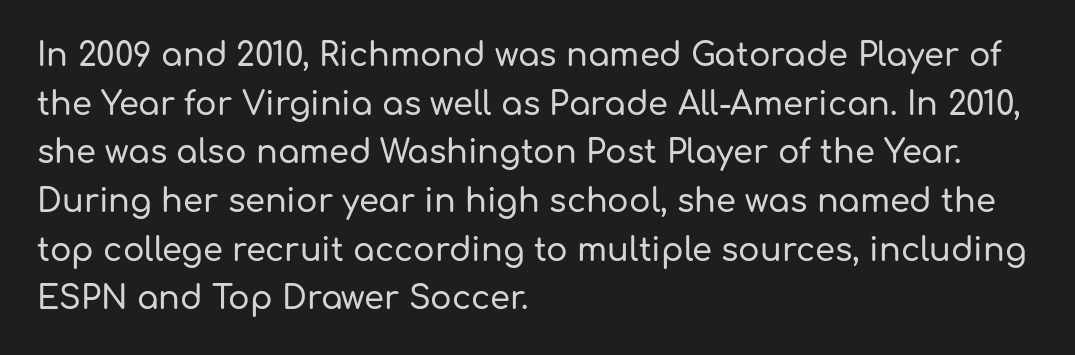
The image shows 32 px sans-serif type, upright; set left-aligned, normal line spacing (1.52x), normal letter spacing, not underlined; low stroke contrast and a medium x-height.
